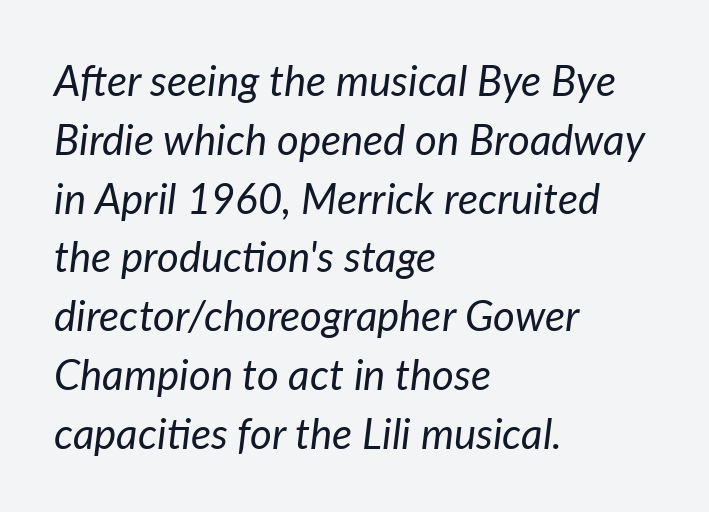
The image shows 42 px regular-weight type, italic (leaning right); set left-aligned, normal line spacing (1.4x), normal letter spacing, not underlined; low stroke contrast and a medium x-height.
